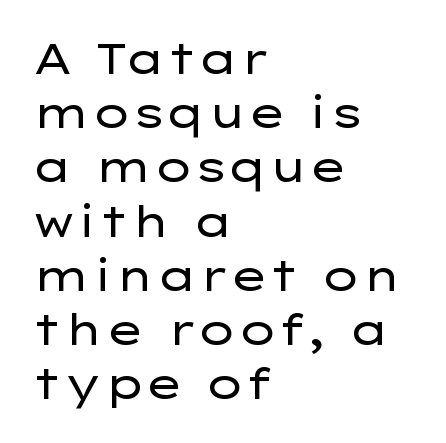
{"serif": "no", "italic": "no", "bold": "no", "weight": "regular", "width": "wide", "stroke_contrast": "low", "x_height": "medium", "monospaced": "no", "underline": "no", "align": "left", "line_spacing": "normal", "line_spacing_ratio": 1.29, "letter_spacing": "normal", "letter_spacing_em": 0.0, "glyph_px": 42}
